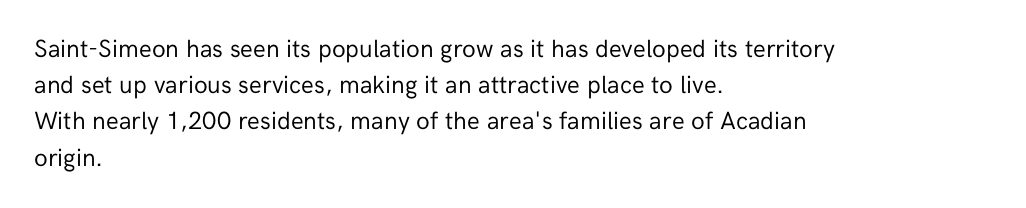
{"italic": "no", "bold": "no", "underline": "no", "align": "left", "line_spacing": "normal", "line_spacing_ratio": 1.45, "letter_spacing": "normal", "letter_spacing_em": 0.0, "glyph_px": 25}
